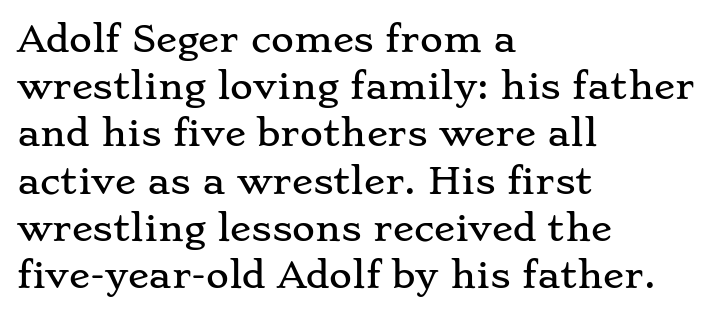
Q: Is the text italic (slanted)? A: No, it is upright.
Q: Is the typeface a serif or a sans-serif typeface? A: Serif.
Q: Is the text underlined? A: No.
Q: How is the paragraph aligned? A: Left-aligned.
Q: Is the spacing between letters normal or unusually wide? A: Normal.
Q: Is the spacing between lines tight, normal or loose? A: Normal.
Q: Width (condensed, normal, or wide)? A: Wide.
Q: Stroke contrast? A: Low.
Q: x-height? A: Small.
Q: Monospaced? A: No.
